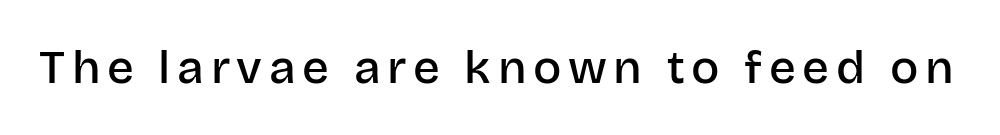
Q: Is the text bold? A: Semi-bold.
Q: Is the text italic (slanted)? A: No, it is upright.
Q: Is the typeface a serif or a sans-serif typeface? A: Sans-serif.
Q: Is the text underlined? A: No.
Q: Width (condensed, normal, or wide)? A: Normal.
Q: Stroke contrast? A: Low.
Q: x-height? A: Large.
Q: Monospaced? A: No.
